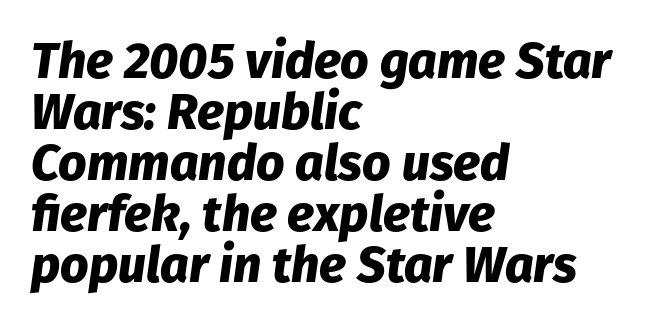
The line texture is even and compact thanks to regular tracking. Visually the block forms a straight wall on the left and a jagged coastline on the right. Compared with typical paragraphs, the rows here are closer together. A clean baseline with only descenders dipping below it. The face used here has the dense, thick strokes of a bold.
